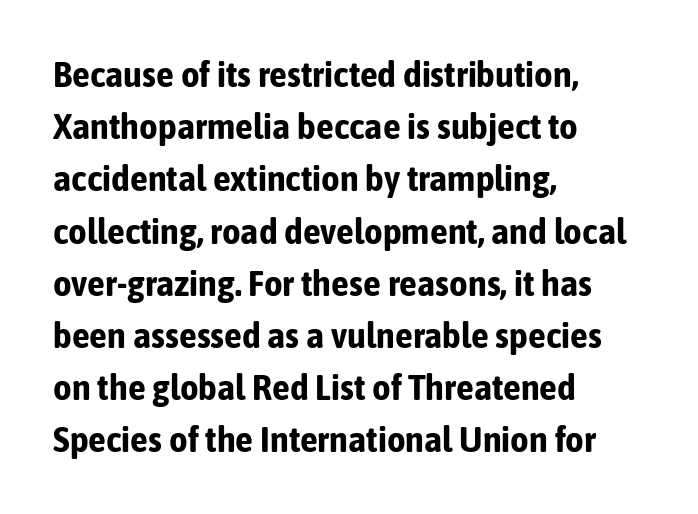
{"serif": "no", "italic": "no", "bold": "yes", "weight": "bold", "width": "condensed", "stroke_contrast": "low", "x_height": "medium", "monospaced": "no", "underline": "no", "align": "left", "line_spacing": "normal", "line_spacing_ratio": 1.45, "letter_spacing": "normal", "letter_spacing_em": 0.0, "glyph_px": 36}
